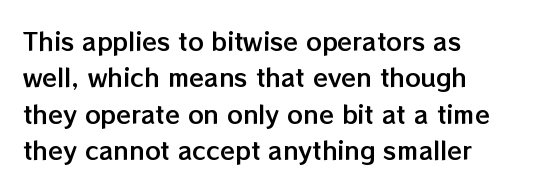
{"italic": "no", "underline": "no", "align": "left", "line_spacing": "normal", "line_spacing_ratio": 1.52, "letter_spacing": "normal", "letter_spacing_em": 0.0, "glyph_px": 24}
